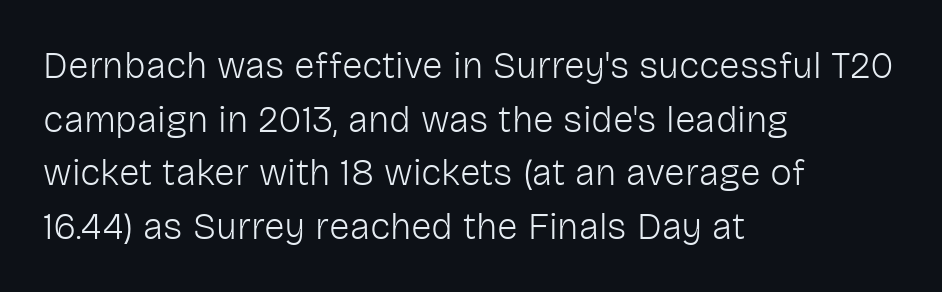
{"serif": "no", "italic": "no", "bold": "no", "weight": "light", "width": "normal", "stroke_contrast": "low", "x_height": "medium", "monospaced": "no", "underline": "no", "align": "left", "line_spacing": "normal", "line_spacing_ratio": 1.45, "letter_spacing": "normal", "letter_spacing_em": 0.0, "glyph_px": 37}
